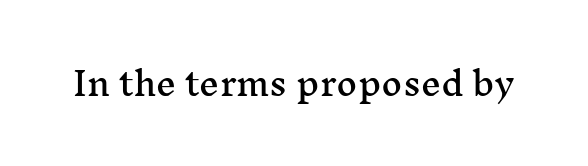
The image shows 32 px wide serif type, upright; set normal letter spacing, not underlined; medium stroke contrast and a medium x-height.
